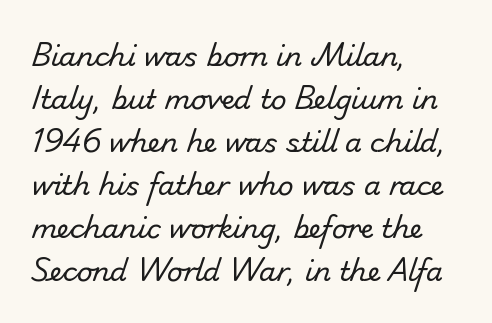
Q: Is the text bold? A: No.
Q: Is the text underlined? A: No.
Q: How is the paragraph aligned? A: Left-aligned.
Q: Is the spacing between letters normal or unusually wide? A: Normal.
Q: Is the spacing between lines tight, normal or loose? A: Normal.
